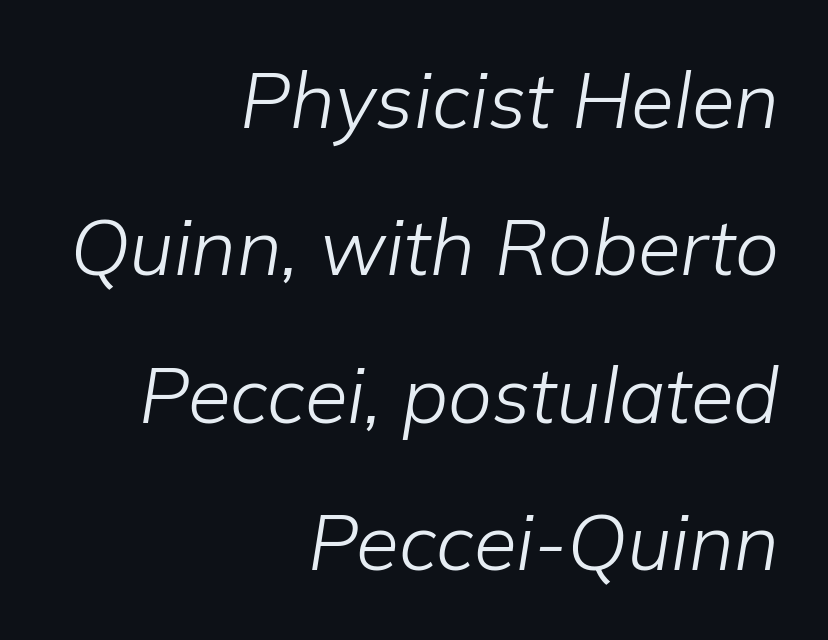
The image shows 78 px light type, italic (leaning right); set right-aligned, line spacing 1.89x, normal letter spacing, not underlined; low stroke contrast and a medium x-height.
